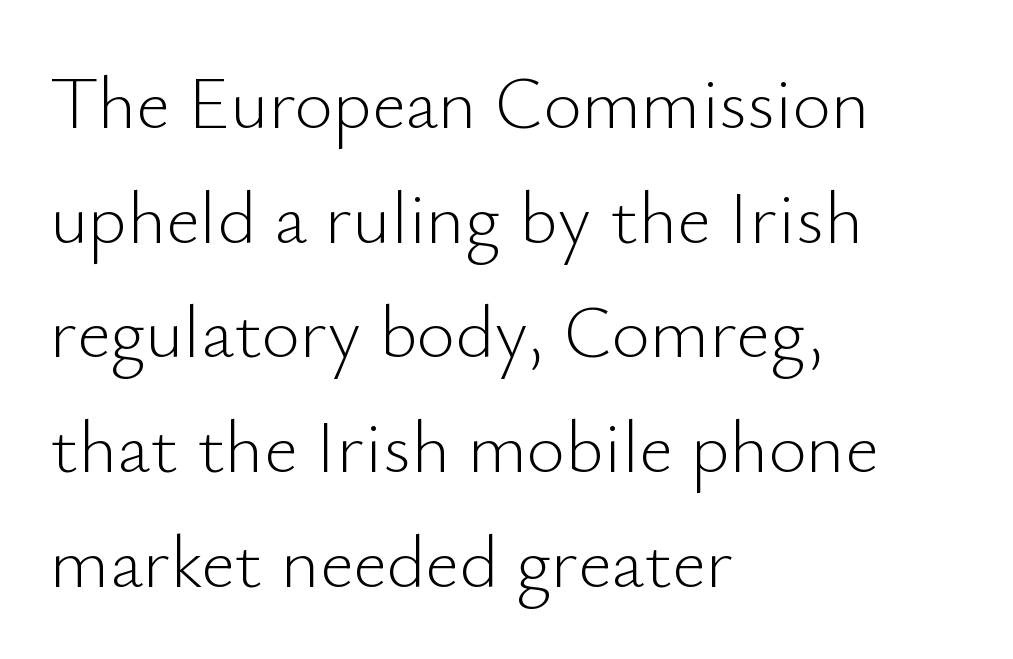
The image shows 74 px light sans-serif type, upright; set left-aligned, normal line spacing (1.55x), normal letter spacing, not underlined; low stroke contrast and a small x-height.
